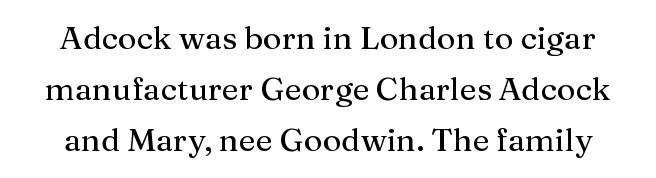
Q: Is the text italic (slanted)? A: No, it is upright.
Q: Is the typeface a serif or a sans-serif typeface? A: Serif.
Q: Is the text underlined? A: No.
Q: Is the spacing between letters normal or unusually wide? A: Normal.
Q: Is the spacing between lines tight, normal or loose? A: Normal.
Q: Width (condensed, normal, or wide)? A: Normal.
Q: Stroke contrast? A: Medium.
Q: x-height? A: Medium.
Q: Monospaced? A: No.
